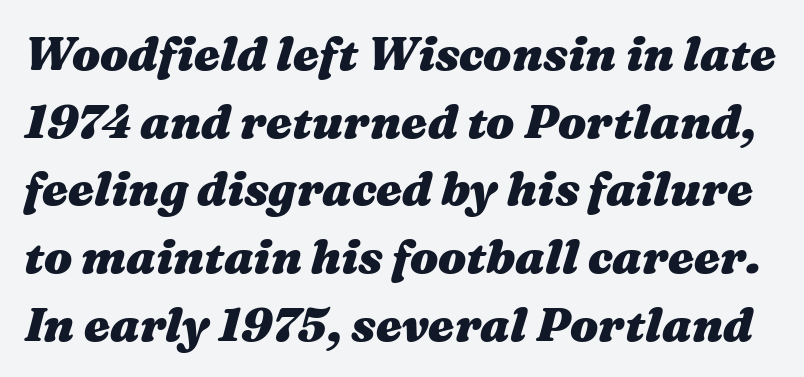
{"italic": "yes", "lean": "right", "slant_degrees": 16, "bold": "yes", "weight": "heavy", "width": "wide", "stroke_contrast": "medium", "x_height": "medium", "monospaced": "no", "underline": "no", "line_spacing": "normal", "line_spacing_ratio": 1.44, "letter_spacing": "normal", "letter_spacing_em": 0.0, "glyph_px": 47}
